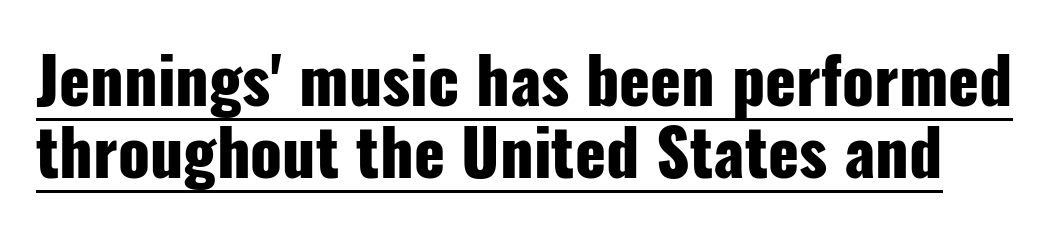
{"serif": "no", "italic": "no", "bold": "yes", "weight": "heavy", "width": "condensed", "stroke_contrast": "low", "x_height": "medium", "monospaced": "no", "underline": "yes", "line_spacing": "tight", "line_spacing_ratio": 1.13, "letter_spacing": "normal", "letter_spacing_em": 0.0, "glyph_px": 64}
